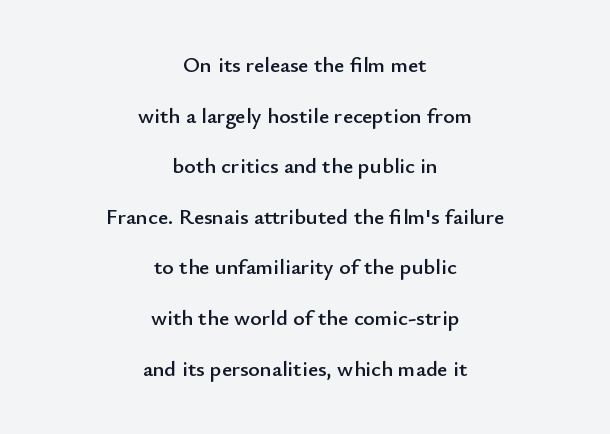
Q: Is the text italic (slanted)? A: No, it is upright.
Q: Is the text underlined? A: No.
Q: How is the paragraph aligned? A: Centered.
Q: Is the spacing between letters normal or unusually wide? A: Normal.
Q: Is the spacing between lines tight, normal or loose? A: Loose.
